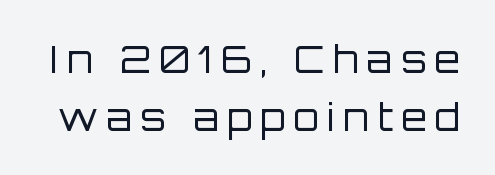
Spacing verdict: proportional, widths tailored to each character. The characters are drawn with everyday or finer stroke widths. Glance below the letters and you will spot only blank space. A roman cut, with each character standing at attention.
